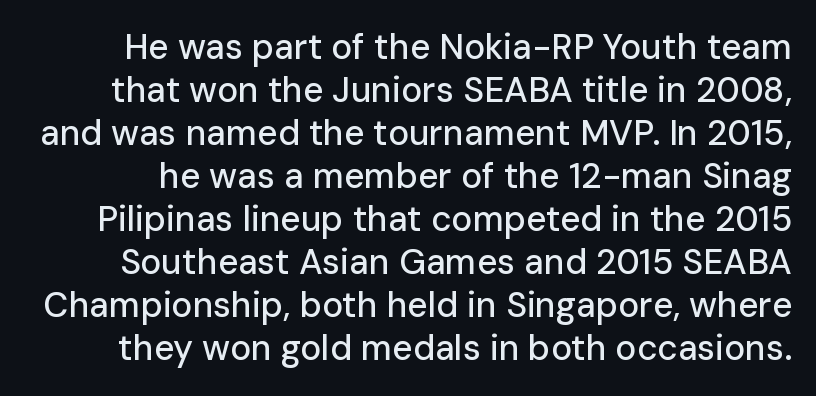
Standard letterfit; no display-style spreading of the glyphs. The typography opts for an upright posture over an oblique one. You could not count columns in this text — the font is proportionally spaced. The passage shown is typeset with a sans-serif family. Each row of text sits above clean, open space.
